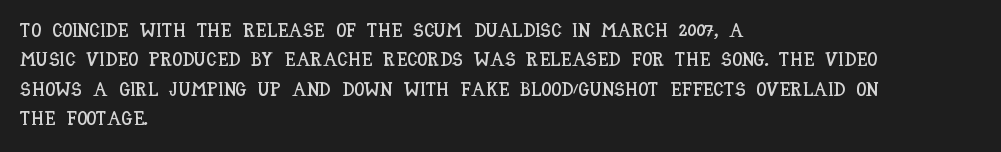
Q: Is the text italic (slanted)? A: No, it is upright.
Q: Is the text underlined? A: No.
Q: How is the paragraph aligned? A: Left-aligned.
Q: Is the spacing between letters normal or unusually wide? A: Normal.
Q: Is the spacing between lines tight, normal or loose? A: Normal.
